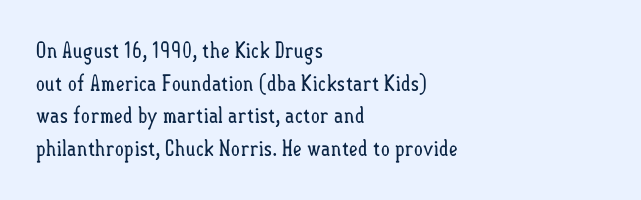
{"italic": "no", "bold": "no", "underline": "no", "align": "left", "line_spacing": "normal", "line_spacing_ratio": 1.48, "letter_spacing": "normal", "letter_spacing_em": 0.0, "glyph_px": 22}
